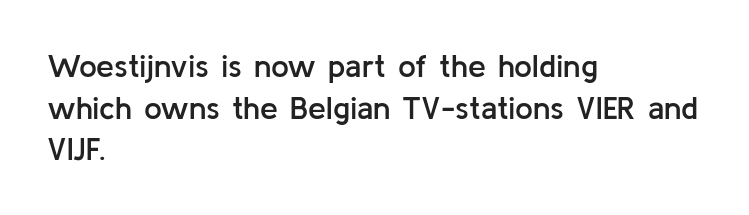
Each letter keeps its own natural width here, so spacing adapts to shape. The block of text has a typical density, with ordinary space between rows. Inter-character spacing is left at the font's built-in metrics. Emphasis by weight is partial: semibold. You can tell from the bare stems that sans-serif type was used. Is there any slant? The stems are plumb.
